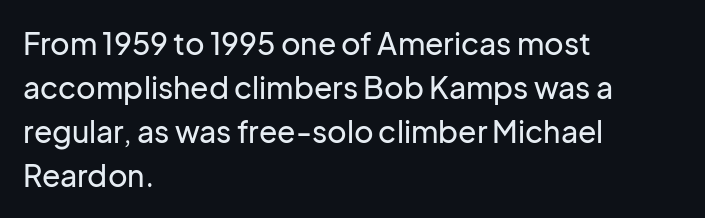
The image shows 30 px sans-serif type, upright; set left-aligned, normal line spacing (1.47x), normal letter spacing, not underlined; low stroke contrast and a medium x-height.
